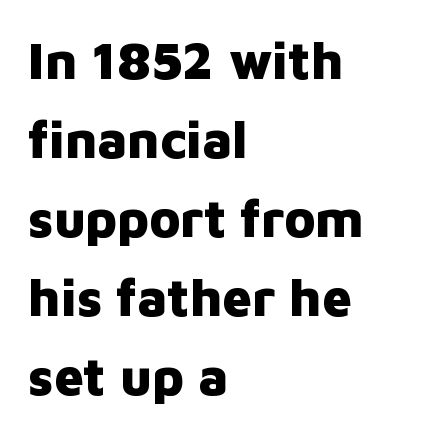
To sum up the face: it is a sans, with no serifs. Lines of text with bare space underneath. The gaps between neighbouring characters are ordinary and unremarkable. Proportional: the letters do not fall into vertical columns.
